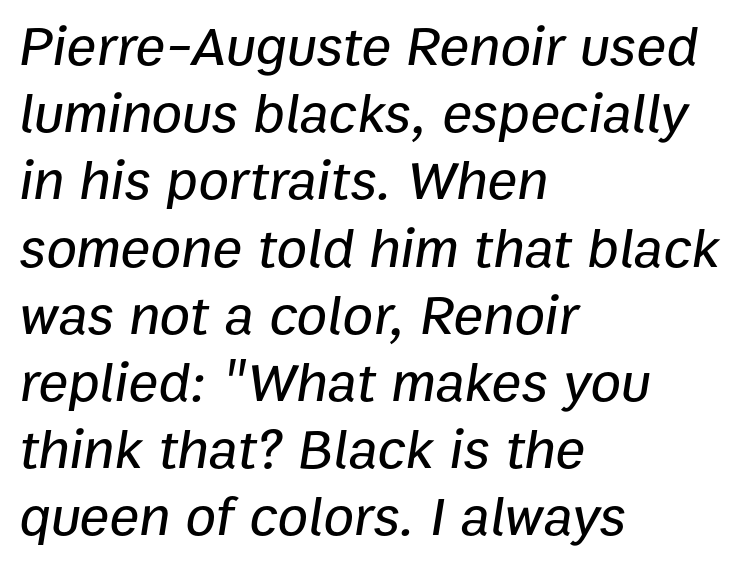
The image shows 56 px text type, italic (leaning right); set left-aligned, line spacing 1.2x, normal letter spacing, not underlined; low stroke contrast and a medium x-height.
